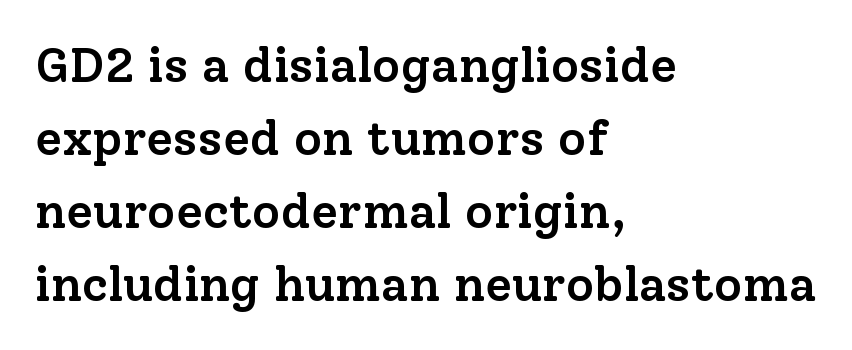
Q: Is the text bold? A: Semi-bold.
Q: Is the text italic (slanted)? A: No, it is upright.
Q: Is the typeface a serif or a sans-serif typeface? A: Serif.
Q: Is the text underlined? A: No.
Q: How is the paragraph aligned? A: Left-aligned.
Q: Is the spacing between letters normal or unusually wide? A: Normal.
Q: Is the spacing between lines tight, normal or loose? A: Normal.
Q: Width (condensed, normal, or wide)? A: Normal.
Q: Stroke contrast? A: Low.
Q: x-height? A: Medium.
Q: Monospaced? A: No.
